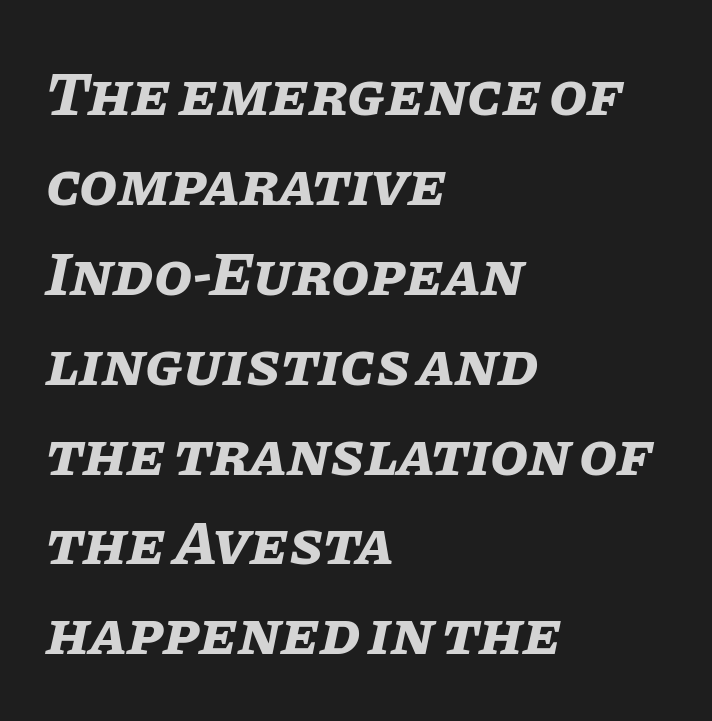
{"italic": "yes", "lean": "right", "slant_degrees": 11, "bold": "yes", "weight": "bold", "width": "normal", "stroke_contrast": "low", "x_height": "large", "monospaced": "no", "underline": "no", "align": "left", "line_spacing": "normal", "line_spacing_ratio": 1.45, "letter_spacing": "normal", "letter_spacing_em": 0.0, "glyph_px": 62}
